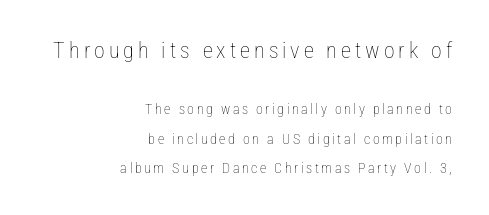
The weight tops out at a normal text grade. Is there any slant? The stems are plumb. Alignment: flush right. These two chunks differ in scale, with the top chunk taking the larger measure. Leading: increased. Letters rest on an invisible, unmarked baseline.
